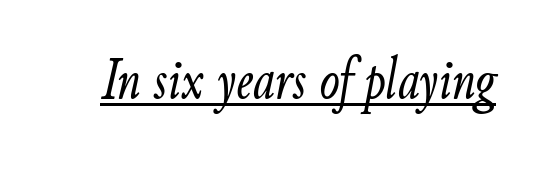
The image shows 60 px light, condensed type, italic (leaning right); set normal letter spacing, underlined; low stroke contrast and a small x-height.
